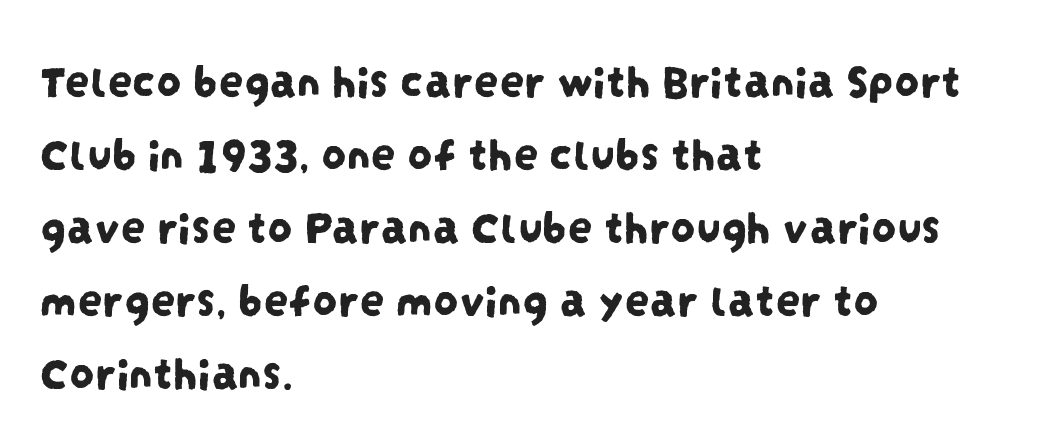
Q: Is the typeface a serif or a sans-serif typeface? A: Sans-serif.
Q: Is the text underlined? A: No.
Q: How is the paragraph aligned? A: Left-aligned.
Q: Is the spacing between letters normal or unusually wide? A: Normal.
Q: Is the spacing between lines tight, normal or loose? A: Normal.
Q: Width (condensed, normal, or wide)? A: Condensed.
Q: Stroke contrast? A: Low.
Q: x-height? A: Large.
Q: Monospaced? A: No.
